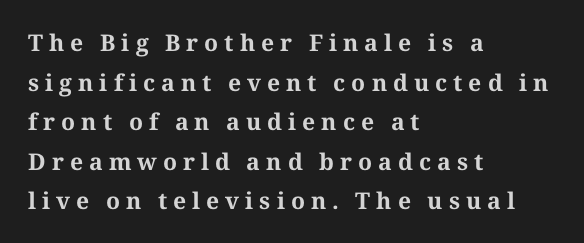
Q: Is the text bold? A: Yes.
Q: Is the text italic (slanted)? A: No, it is upright.
Q: Is the text underlined? A: No.
Q: How is the paragraph aligned? A: Left-aligned.
Q: Is the spacing between letters normal or unusually wide? A: Unusually wide.
